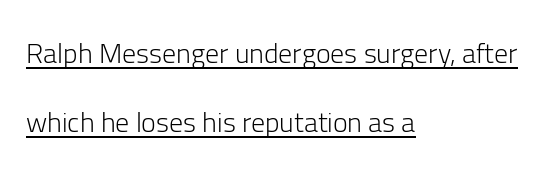
{"serif": "no", "italic": "no", "bold": "no", "weight": "light", "width": "normal", "stroke_contrast": "low", "x_height": "medium", "monospaced": "no", "underline": "yes", "align": "left", "line_spacing": "loose", "line_spacing_ratio": 2.46, "letter_spacing": "normal", "letter_spacing_em": 0.0, "glyph_px": 28}
